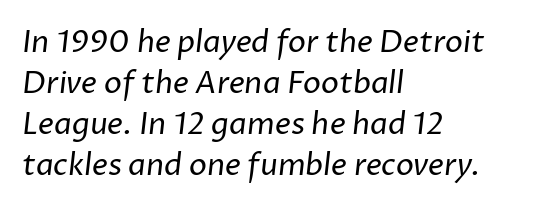
What kind of face is this? One without serifs — a sans. Typeset ragged right — the left edge is the straight one. Each word holds together tightly as a unit, with standard inter-letter gaps. A bare baseline throughout the passage.
